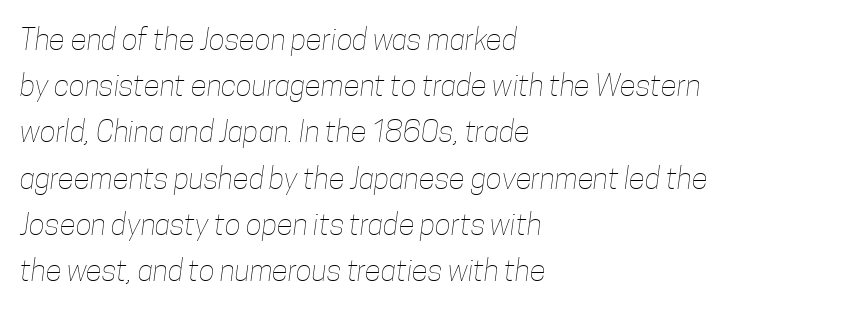
{"bold": "no", "weight": "thin", "width": "condensed", "stroke_contrast": "low", "x_height": "medium", "monospaced": "no", "underline": "no", "align": "left", "line_spacing": "normal", "line_spacing_ratio": 1.54, "letter_spacing": "normal", "letter_spacing_em": 0.0, "glyph_px": 30}
